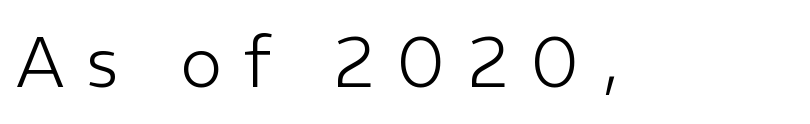
{"serif": "no", "italic": "no", "bold": "no", "weight": "light", "width": "normal", "stroke_contrast": "low", "x_height": "medium", "monospaced": "no", "underline": "no", "letter_spacing": "wide", "letter_spacing_em": 0.31, "glyph_px": 71}
